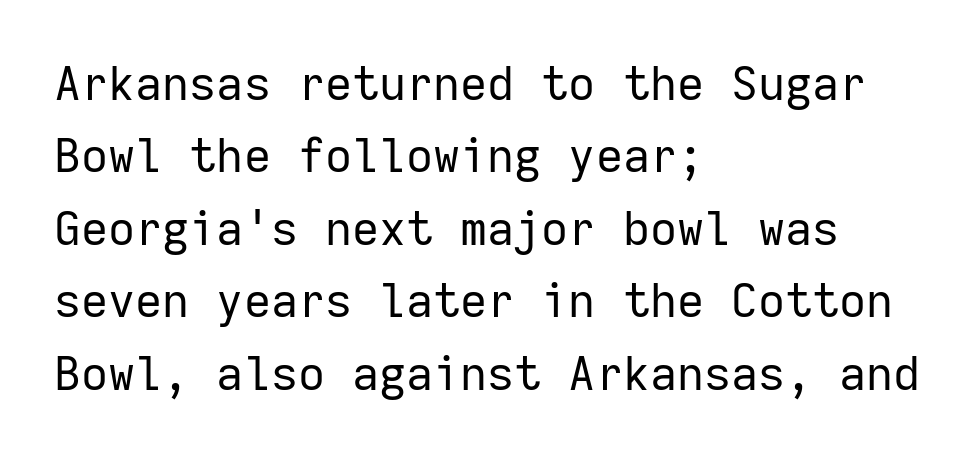
Look at the bottom of the vertical strokes: they stop flat, with no serifs. A classic flush-left, rag-right setting is used for this passage. The weight tops out at a normal text grade. Think of a typewriter: that constant character pitch is what you see here. The glyphs are unaccompanied by any horizontal stroke below them. A roman cut, with each character standing at attention.
